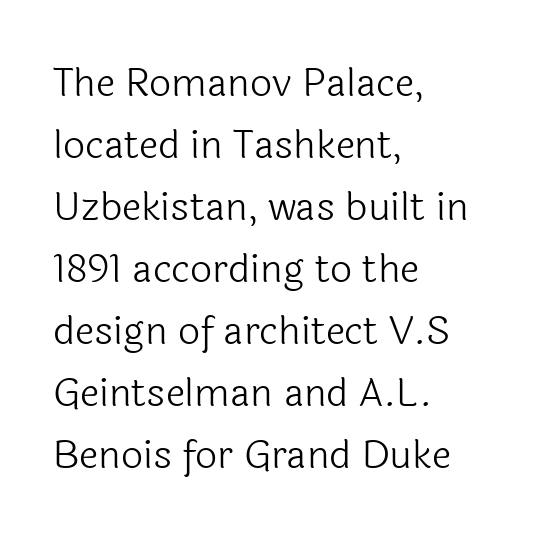
Q: Is the text bold? A: No.
Q: Is the text italic (slanted)? A: No, it is upright.
Q: Is the typeface a serif or a sans-serif typeface? A: Sans-serif.
Q: Is the text underlined? A: No.
Q: How is the paragraph aligned? A: Left-aligned.
Q: Is the spacing between letters normal or unusually wide? A: Normal.
Q: Is the spacing between lines tight, normal or loose? A: Normal.
Q: Width (condensed, normal, or wide)? A: Normal.
Q: x-height? A: Medium.
Q: Monospaced? A: No.
